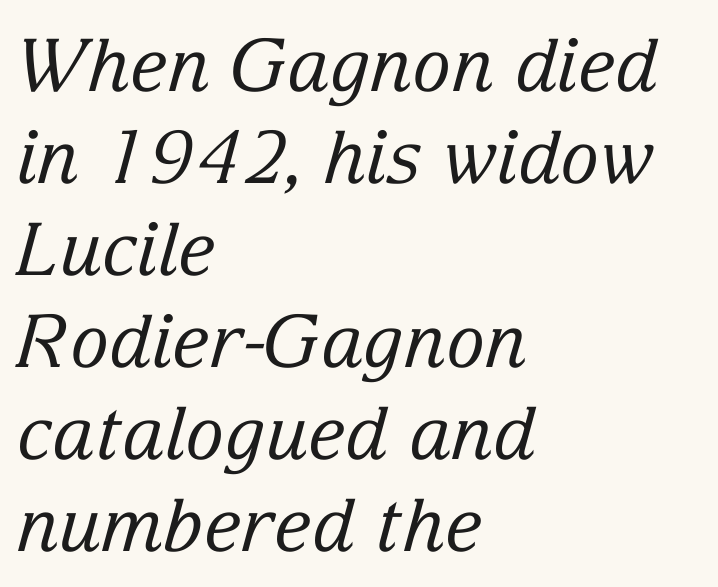
The image shows 73 px regular-weight serif type, italic (leaning right); set left-aligned, normal line spacing (1.26x), normal letter spacing, not underlined; low stroke contrast and a medium x-height.
